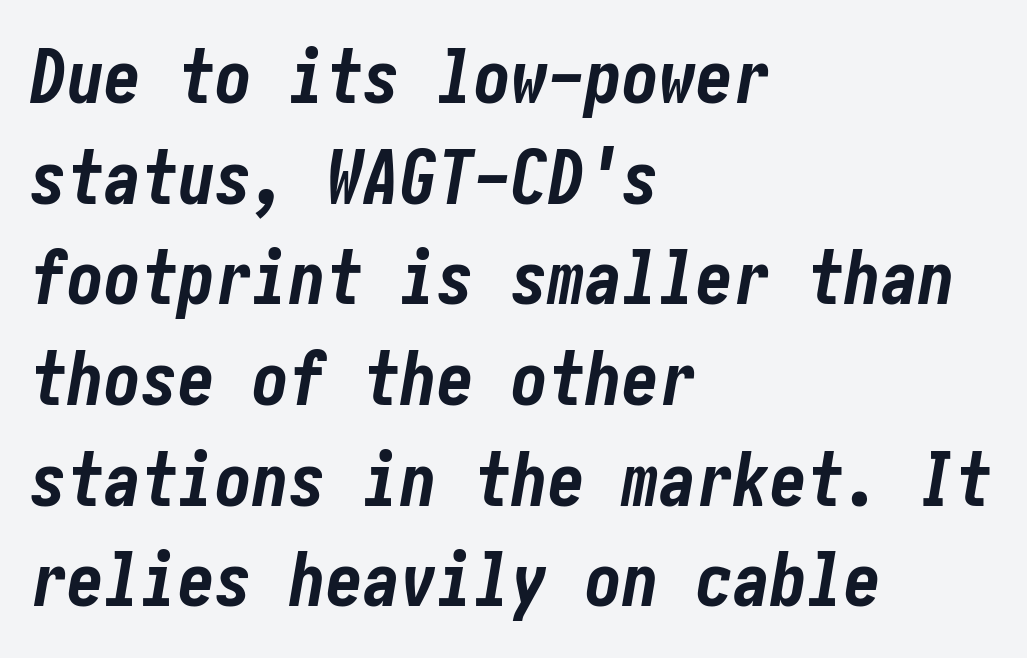
Q: Is the text bold? A: Yes.
Q: Is the text italic (slanted)? A: Yes, it leans right by about 10 degrees.
Q: Is the text underlined? A: No.
Q: How is the paragraph aligned? A: Left-aligned.
Q: Is the spacing between letters normal or unusually wide? A: Normal.
Q: Is the spacing between lines tight, normal or loose? A: Normal.
Q: Width (condensed, normal, or wide)? A: Condensed.
Q: Stroke contrast? A: Low.
Q: x-height? A: Medium.
